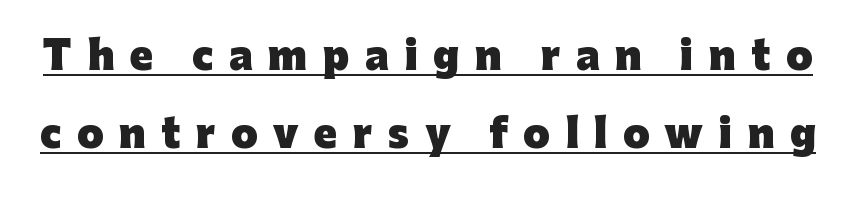
Q: Is the text bold? A: Yes.
Q: Is the text italic (slanted)? A: No, it is upright.
Q: Is the typeface a serif or a sans-serif typeface? A: Sans-serif.
Q: Is the text underlined? A: Yes.
Q: Is the spacing between letters normal or unusually wide? A: Unusually wide.
Q: Is the spacing between lines tight, normal or loose? A: Loose.
Q: Width (condensed, normal, or wide)? A: Normal.
Q: Stroke contrast? A: Low.
Q: x-height? A: Medium.
Q: Monospaced? A: No.
